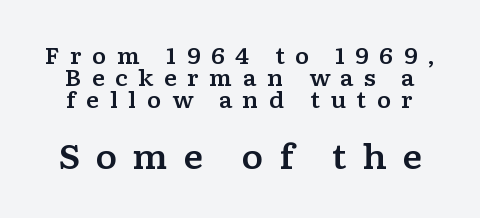
Q: Is the text italic (slanted)? A: No, it is upright.
Q: Is the typeface a serif or a sans-serif typeface? A: Serif.
Q: Is the text underlined? A: No.
Q: Is the spacing between letters normal or unusually wide? A: Unusually wide.
Q: Is the spacing between lines tight, normal or loose? A: Tight.
Q: Which block of text is set in a larger size, the first (top) or the second (bottom)? A: The second (bottom) one.
Q: Width (condensed, normal, or wide)? A: Wide.
Q: Stroke contrast? A: Low.
Q: x-height? A: Medium.
Q: Monospaced? A: No.
